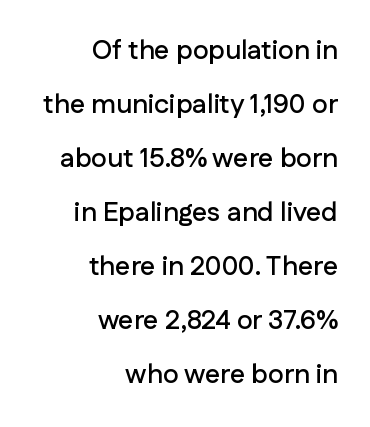
The face used here is rendered with its standard letterfit. A roman cut, with each character standing at attention. Reading down the block, your eye finds every line finishing at a fixed right position. Does the leading feel generous? Absolutely, it's lavish.
